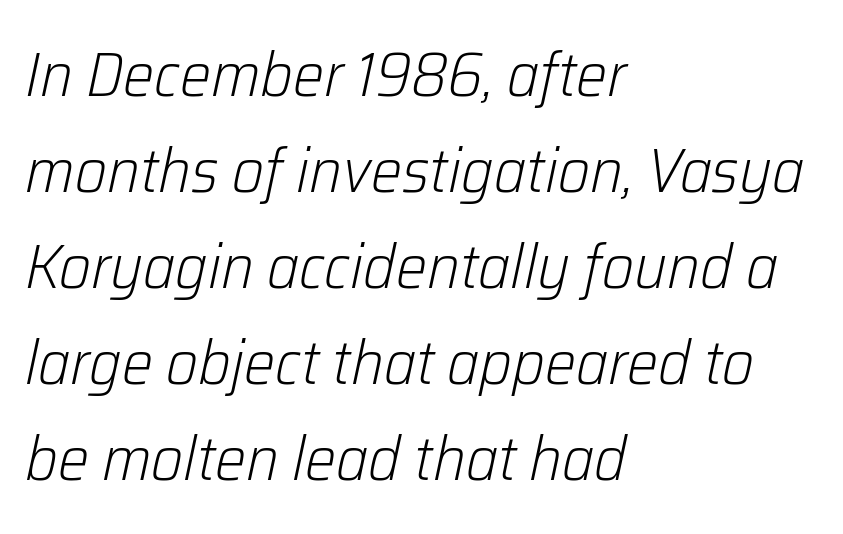
The image shows 62 px light type, italic (leaning right); set left-aligned, normal line spacing (1.55x), normal letter spacing, not underlined; low stroke contrast and a medium x-height.
